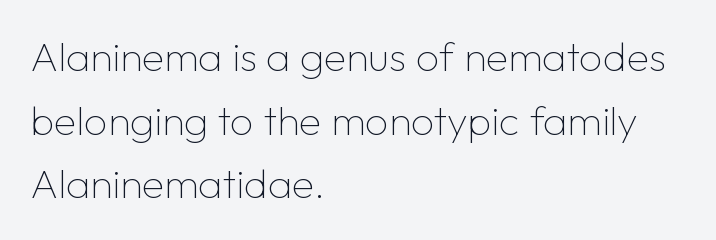
The image shows 41 px thin sans-serif type, upright; set left-aligned, normal line spacing (1.55x), normal letter spacing, not underlined; low stroke contrast and a medium x-height.
